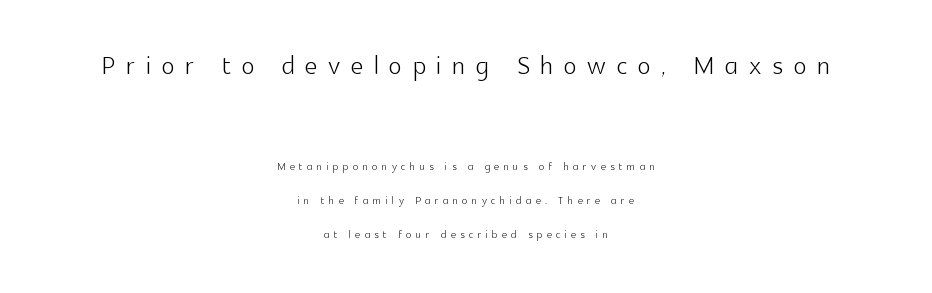
The image shows 34 px light sans-serif type, upright; set centered, loose line spacing (2.43x), unusually wide letter spacing (+0.32 em), not underlined; the first (top) block is 2.43x larger; a medium x-height.
